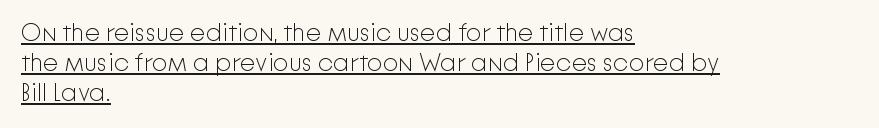
The image shows 25 px text type, upright; set left-aligned, line spacing 1.21x, normal letter spacing, underlined.
